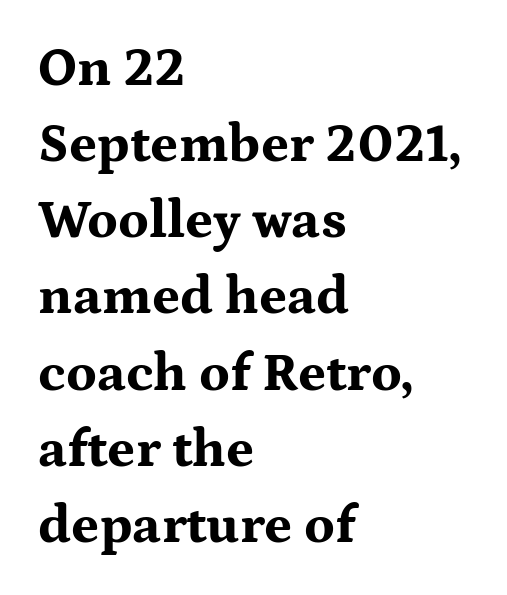
{"serif": "yes", "italic": "no", "bold": "yes", "weight": "bold", "width": "wide", "stroke_contrast": "medium", "x_height": "medium", "monospaced": "no", "underline": "no", "align": "left", "line_spacing": "normal", "line_spacing_ratio": 1.41, "letter_spacing": "normal", "letter_spacing_em": 0.0, "glyph_px": 54}
